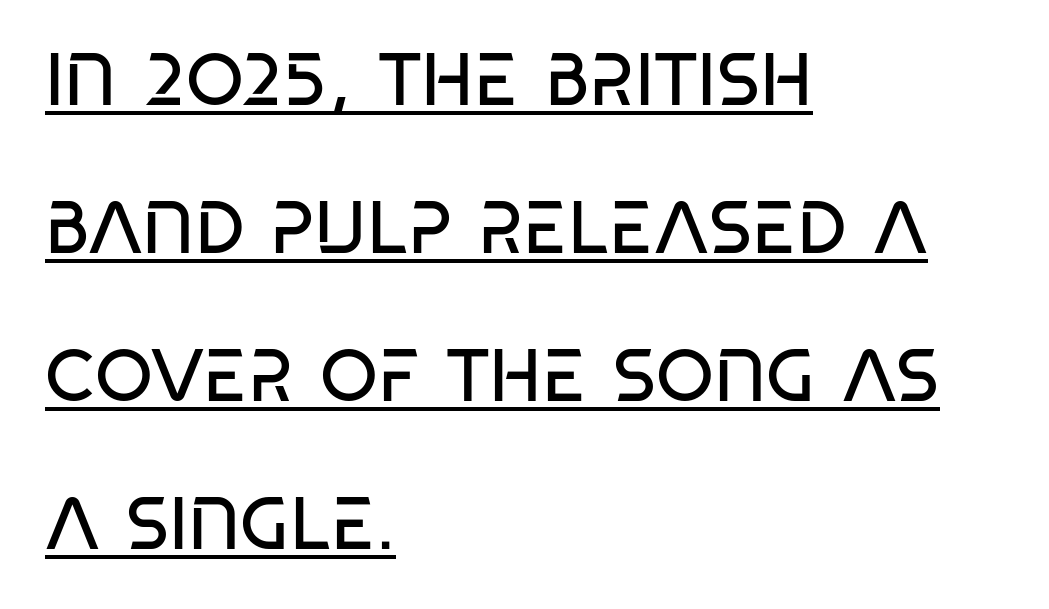
Q: Is the text bold? A: No.
Q: Is the text italic (slanted)? A: No, it is upright.
Q: Is the typeface a serif or a sans-serif typeface? A: Sans-serif.
Q: Is the text underlined? A: Yes.
Q: How is the paragraph aligned? A: Left-aligned.
Q: Is the spacing between letters normal or unusually wide? A: Normal.
Q: Is the spacing between lines tight, normal or loose? A: Loose.
Q: Width (condensed, normal, or wide)? A: Condensed.
Q: Stroke contrast? A: Low.
Q: x-height? A: Large.
Q: Monospaced? A: No.
